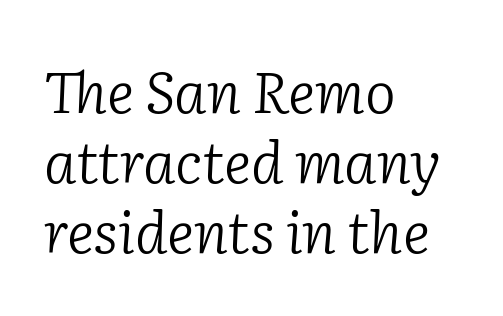
The image shows 58 px light serif type, italic (leaning right); set left-aligned, line spacing 1.21x, normal letter spacing, not underlined; low stroke contrast and a medium x-height.
